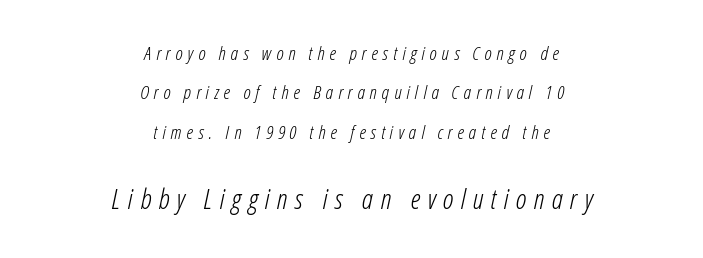
Decoration check: the copy has no underline. Is the type heavy? It reads as light-to-regular instead. These lines were composed using italics. What stands out about the letter spacing? Its width — letters are far apart. The block sitting lower on the canvas is the one with enlarged characters.
